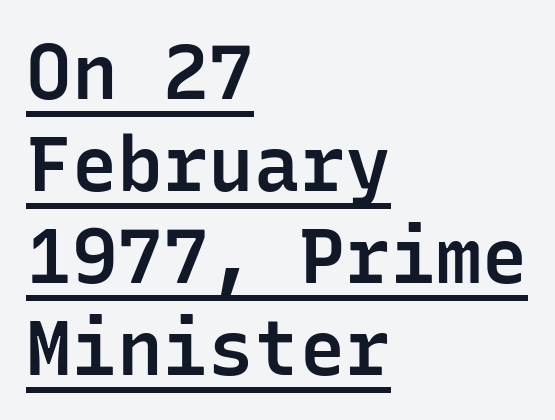
The image shows 76 px semibold sans-serif type, upright, monospaced; set left-aligned, line spacing 1.21x, normal letter spacing, underlined; low stroke contrast and a medium x-height.
